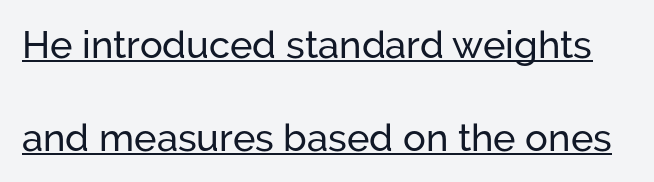
The image shows 38 px sans-serif type, upright; set loose line spacing (2.44x), normal letter spacing, underlined; low stroke contrast and a medium x-height.
